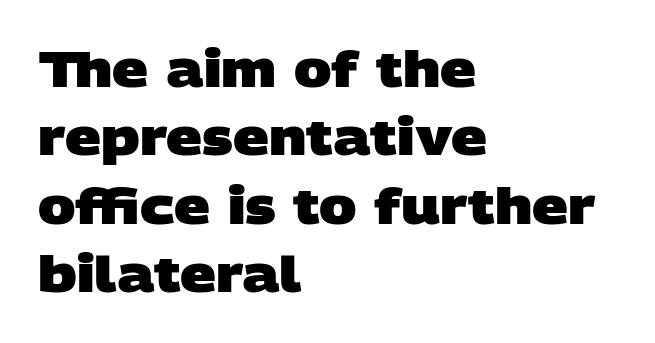
The image shows 50 px heavy, wide sans-serif type; set left-aligned, normal line spacing (1.37x), normal letter spacing, not underlined; low stroke contrast and a large x-height.
